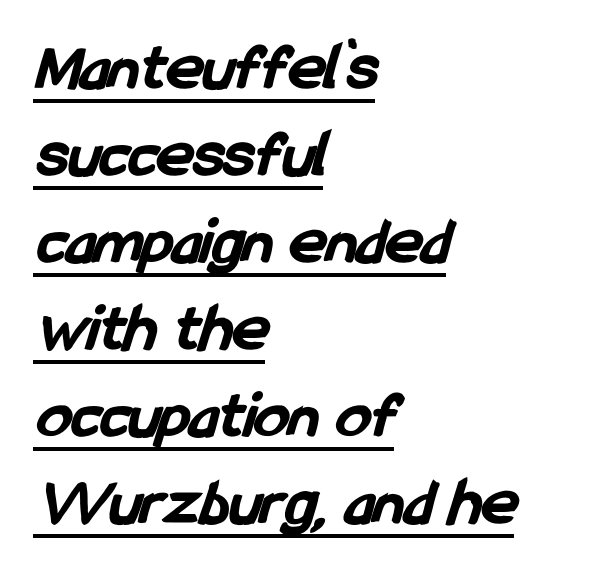
Q: Is the text bold? A: Yes.
Q: Is the typeface a serif or a sans-serif typeface? A: Sans-serif.
Q: Is the text underlined? A: Yes.
Q: How is the paragraph aligned? A: Left-aligned.
Q: Is the spacing between letters normal or unusually wide? A: Normal.
Q: Is the spacing between lines tight, normal or loose? A: Normal.
Q: Width (condensed, normal, or wide)? A: Condensed.
Q: Stroke contrast? A: Low.
Q: x-height? A: Medium.
Q: Monospaced? A: No.
